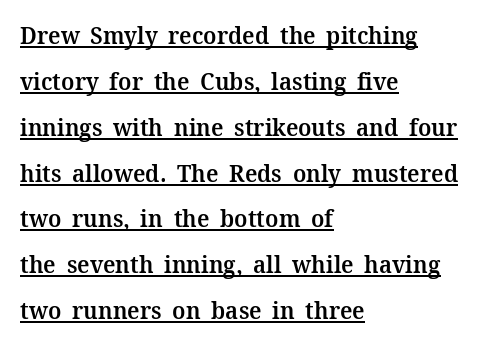
{"italic": "no", "bold": "semi", "underline": "yes", "align": "left", "line_spacing": "loose", "line_spacing_ratio": 1.91, "letter_spacing": "normal", "letter_spacing_em": 0.0, "glyph_px": 24}
